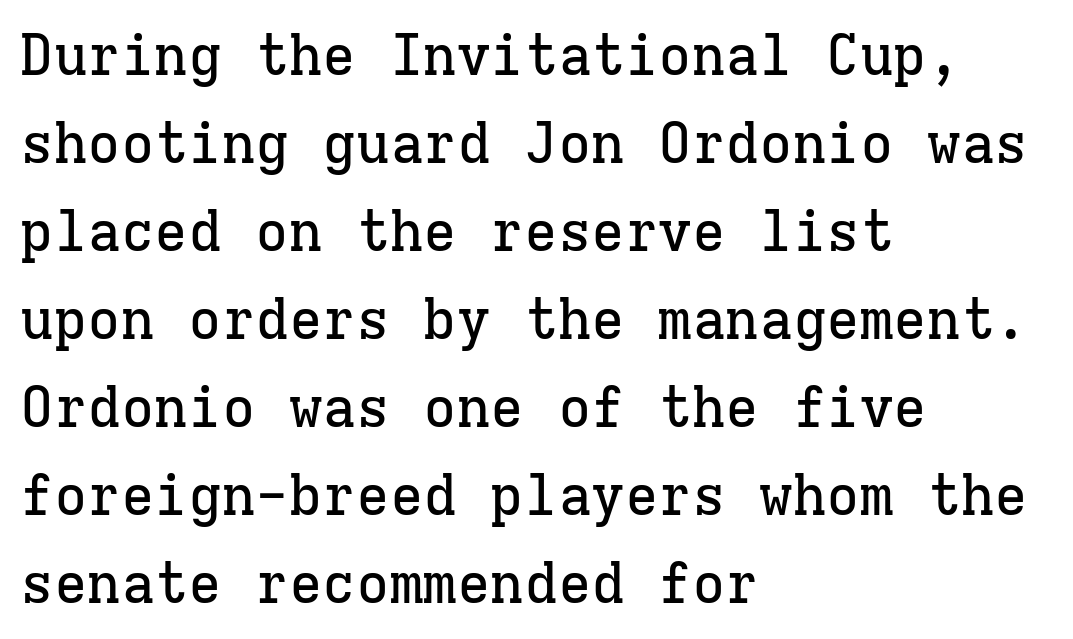
Posture: straight, roman, zero tilt. Is this a fixed-width face? Yes — each glyph sits in an identical cell. Glance below the letters and you will spot only blank space. Spacing between characters is what you'd get straight out of the box.
